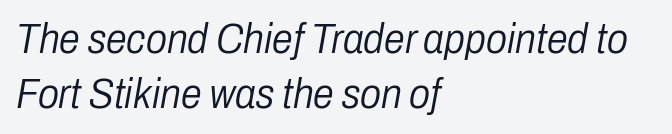
Q: Is the text bold? A: No.
Q: Is the text italic (slanted)? A: Yes, it leans right by about 10 degrees.
Q: Is the text underlined? A: No.
Q: How is the paragraph aligned? A: Left-aligned.
Q: Is the spacing between letters normal or unusually wide? A: Normal.
Q: Is the spacing between lines tight, normal or loose? A: Normal.
Q: Width (condensed, normal, or wide)? A: Condensed.
Q: Stroke contrast? A: Low.
Q: x-height? A: Medium.
Q: Monospaced? A: No.
